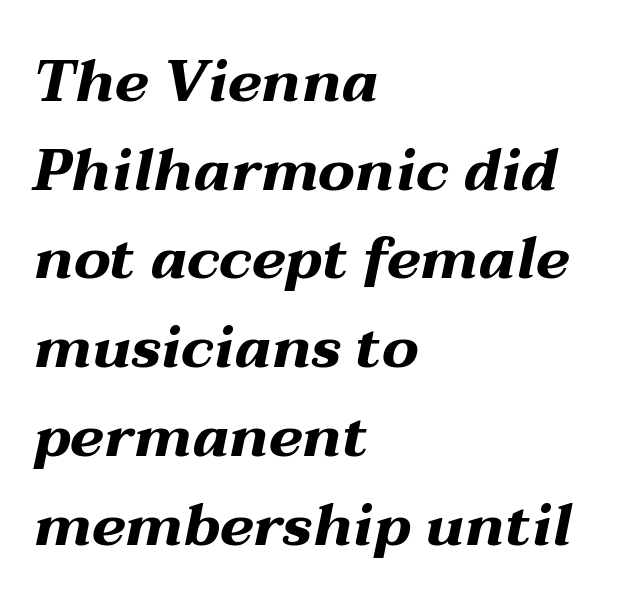
Q: Is the text bold? A: Yes.
Q: Is the text italic (slanted)? A: Yes, it leans right by about 12 degrees.
Q: Is the text underlined? A: No.
Q: How is the paragraph aligned? A: Left-aligned.
Q: Is the spacing between letters normal or unusually wide? A: Normal.
Q: Is the spacing between lines tight, normal or loose? A: Normal.
Q: Width (condensed, normal, or wide)? A: Wide.
Q: Stroke contrast? A: Medium.
Q: x-height? A: Medium.
Q: Monospaced? A: No.
